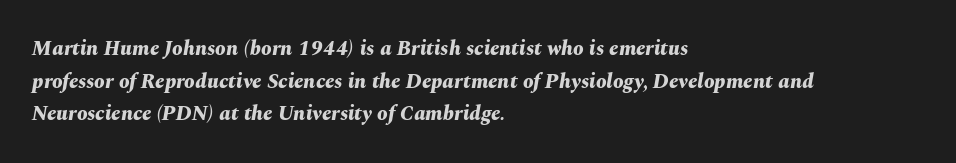
Typeset ragged right — the left edge is the straight one. The gap between lines stays unmarked. Plenty of ink on the page — the face is bold. Honestly, the row spacing looks completely unremarkable.
